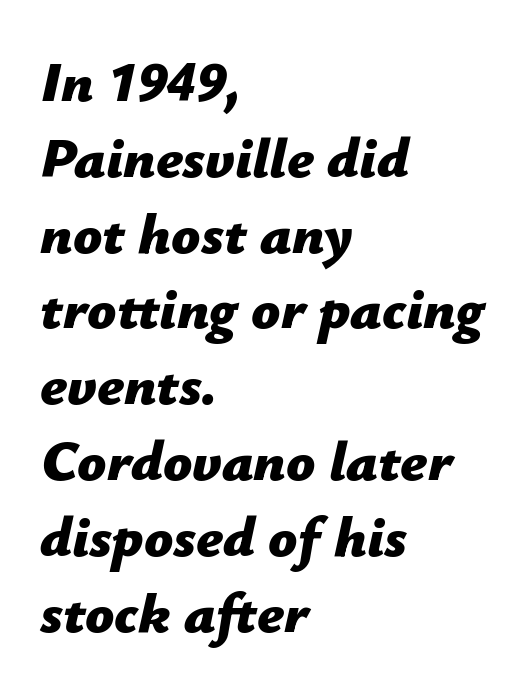
Q: Is the text bold? A: Yes.
Q: Is the text italic (slanted)? A: Yes, it leans right by about 12 degrees.
Q: Is the text underlined? A: No.
Q: How is the paragraph aligned? A: Left-aligned.
Q: Is the spacing between letters normal or unusually wide? A: Normal.
Q: Is the spacing between lines tight, normal or loose? A: Normal.
Q: Width (condensed, normal, or wide)? A: Normal.
Q: Stroke contrast? A: Low.
Q: x-height? A: Medium.
Q: Monospaced? A: No.
